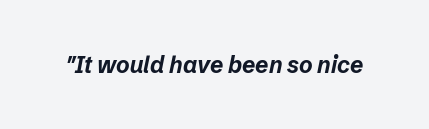
Q: Is the text bold? A: Yes.
Q: Is the text italic (slanted)? A: Yes, it leans right by about 12 degrees.
Q: Is the text underlined? A: No.
Q: Is the spacing between letters normal or unusually wide? A: Normal.
